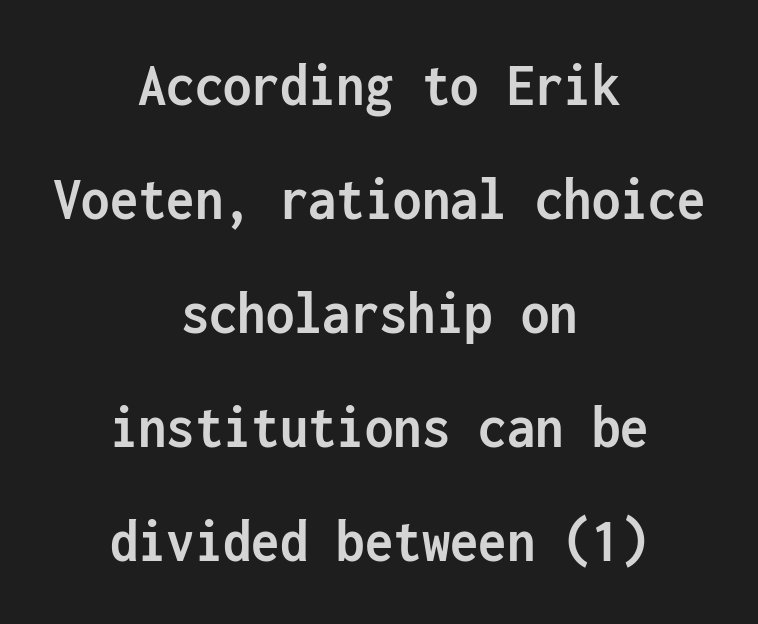
The face used here is monospaced, like something from a code editor. These lines keep a tight, regular rhythm from letter to letter. Observe the absence of serifs on each vertical stroke in this sample. Beneath every word, the page is bare.
